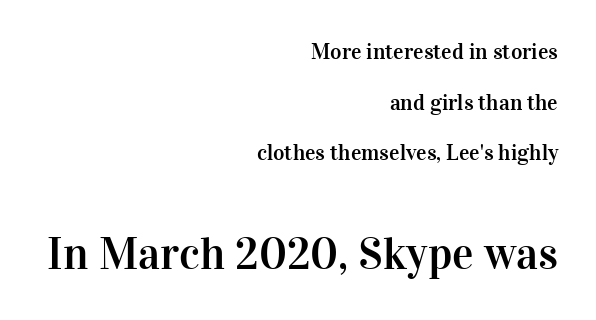
{"serif": "yes", "italic": "no", "width": "normal", "stroke_contrast": "high", "x_height": "medium", "monospaced": "no", "underline": "no", "align": "right", "line_spacing": "loose", "line_spacing_ratio": 2.3, "letter_spacing": "normal", "letter_spacing_em": 0.0, "larger_block": "second", "size_ratio": 2.05, "glyph_px": 45}
